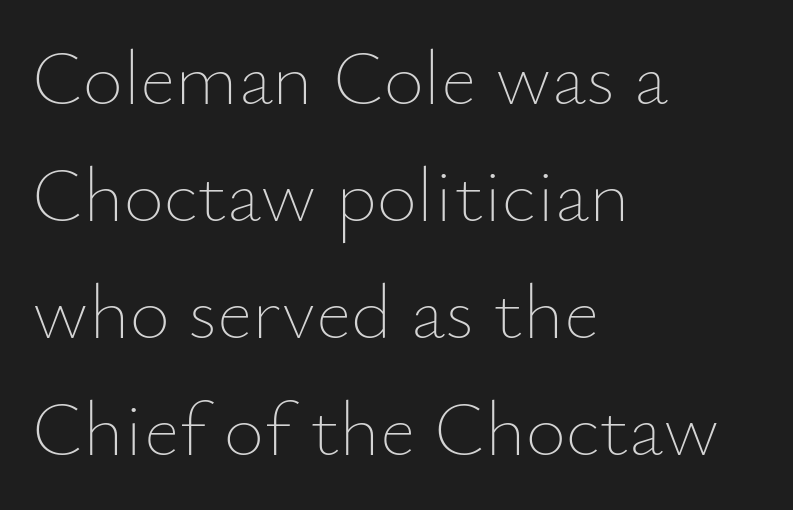
The image shows 78 px thin type, upright; set left-aligned, normal line spacing (1.5x), normal letter spacing, not underlined; low stroke contrast and a small x-height.
